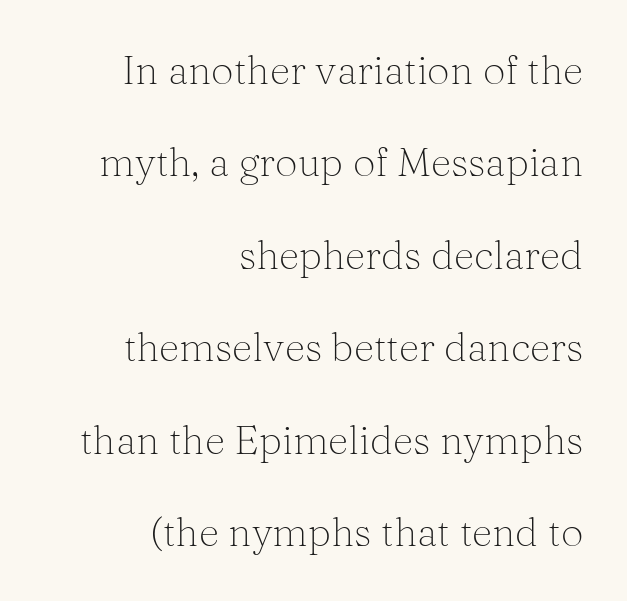
The gaps between neighbouring characters are ordinary and unremarkable. Upright lettering throughout. Honestly, the rows look like they've been pulled way apart. Font category for this specimen: serif.
